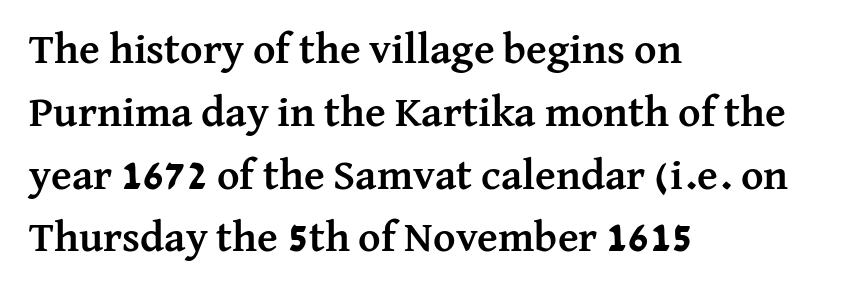
Here the glyphs are tracked normally, forming tight word shapes. Do the characters align in a grid? No, the font is proportional. In terms of posture, this sample is upright. Only glyphs here, with clear space below each row. Summary of vertical rhythm: regular, with standard interline spacing.
